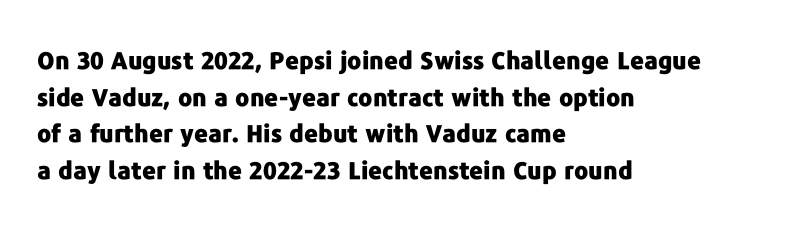
The image shows 24 px bold type, upright; set left-aligned, normal line spacing (1.53x), normal letter spacing, not underlined.
